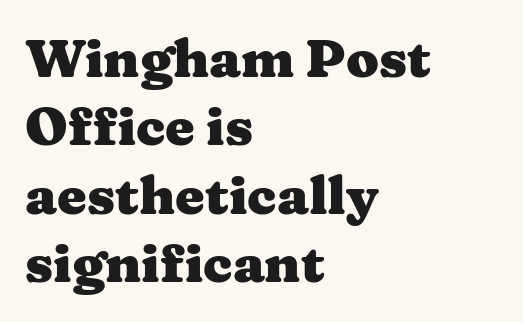
The image shows 53 px heavy, wide serif type, upright; set left-aligned, normal line spacing (1.29x), normal letter spacing, not underlined; medium stroke contrast and a medium x-height.
